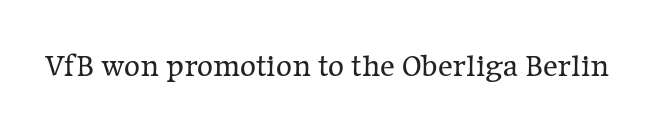
Q: Is the text bold? A: No.
Q: Is the text italic (slanted)? A: No, it is upright.
Q: Is the typeface a serif or a sans-serif typeface? A: Serif.
Q: Is the text underlined? A: No.
Q: Is the spacing between letters normal or unusually wide? A: Normal.
Q: Width (condensed, normal, or wide)? A: Normal.
Q: Stroke contrast? A: Low.
Q: x-height? A: Medium.
Q: Monospaced? A: No.
